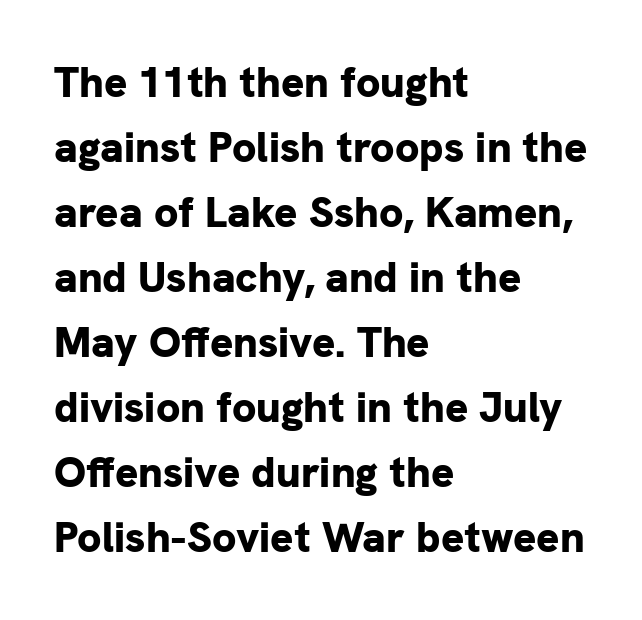
{"serif": "no", "italic": "no", "bold": "yes", "weight": "bold", "width": "normal", "stroke_contrast": "low", "x_height": "medium", "monospaced": "no", "underline": "no", "align": "left", "line_spacing": "normal", "line_spacing_ratio": 1.51, "letter_spacing": "normal", "letter_spacing_em": 0.0, "glyph_px": 43}
